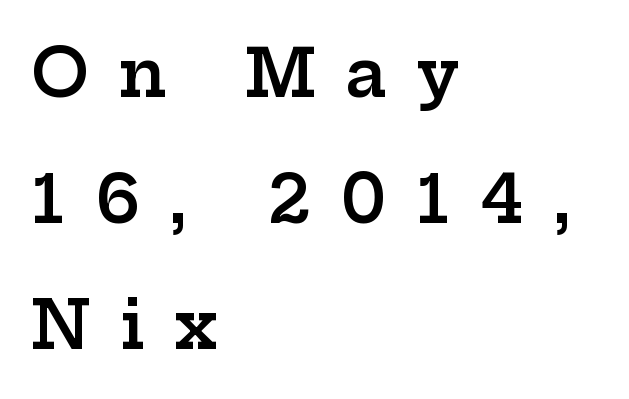
{"serif": "yes", "italic": "no", "bold": "semi", "weight": "semibold", "width": "wide", "stroke_contrast": "low", "x_height": "medium", "monospaced": "no", "underline": "no", "align": "left", "line_spacing": "loose", "line_spacing_ratio": 1.91, "letter_spacing": "wide", "letter_spacing_em": 0.45, "glyph_px": 66}
